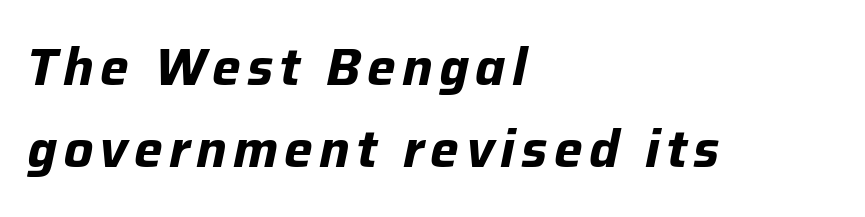
Q: Is the text bold? A: Yes.
Q: Is the text italic (slanted)? A: Yes, it leans right by about 12 degrees.
Q: Is the text underlined? A: No.
Q: How is the paragraph aligned? A: Left-aligned.
Q: Is the spacing between lines tight, normal or loose? A: Normal.
Q: Width (condensed, normal, or wide)? A: Normal.
Q: Stroke contrast? A: Low.
Q: x-height? A: Medium.
Q: Monospaced? A: No.
